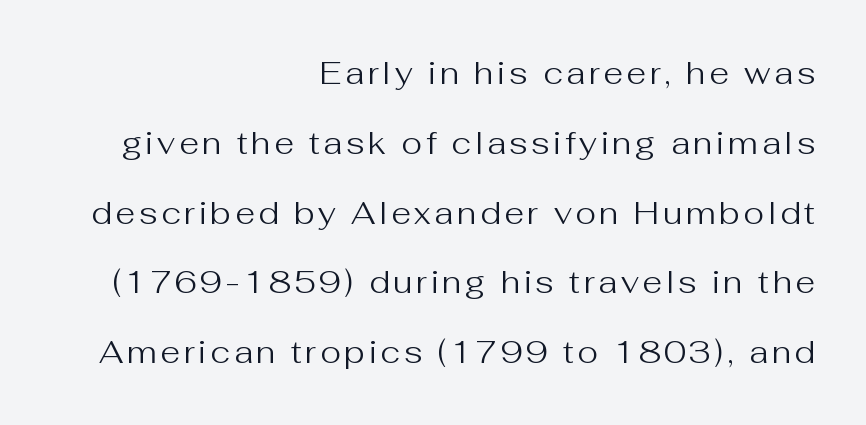
Q: Is the text bold? A: No.
Q: Is the text italic (slanted)? A: No, it is upright.
Q: Is the typeface a serif or a sans-serif typeface? A: Sans-serif.
Q: Is the text underlined? A: No.
Q: How is the paragraph aligned? A: Right-aligned.
Q: Is the spacing between lines tight, normal or loose? A: Loose.
Q: Width (condensed, normal, or wide)? A: Normal.
Q: Stroke contrast? A: Medium.
Q: x-height? A: Medium.
Q: Monospaced? A: No.
